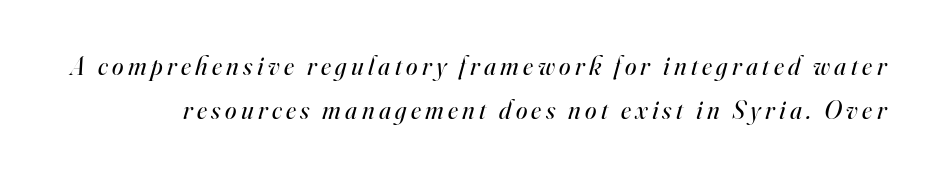
Q: Is the text bold? A: No.
Q: Is the text italic (slanted)? A: Yes, it leans right by about 16 degrees.
Q: Is the text underlined? A: No.
Q: Is the spacing between lines tight, normal or loose? A: Normal.
